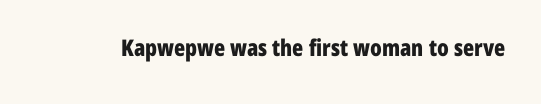
The image shows 23 px bold type, upright; set normal letter spacing, not underlined.
